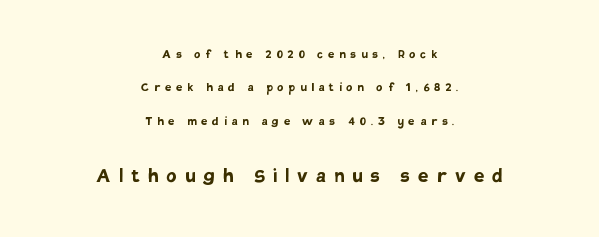
Q: Is the text bold? A: Yes.
Q: Is the text italic (slanted)? A: No, it is upright.
Q: Is the text underlined? A: No.
Q: How is the paragraph aligned? A: Centered.
Q: Is the spacing between letters normal or unusually wide? A: Unusually wide.
Q: Is the spacing between lines tight, normal or loose? A: Loose.
Q: Which block of text is set in a larger size, the first (top) or the second (bottom)? A: The second (bottom) one.
